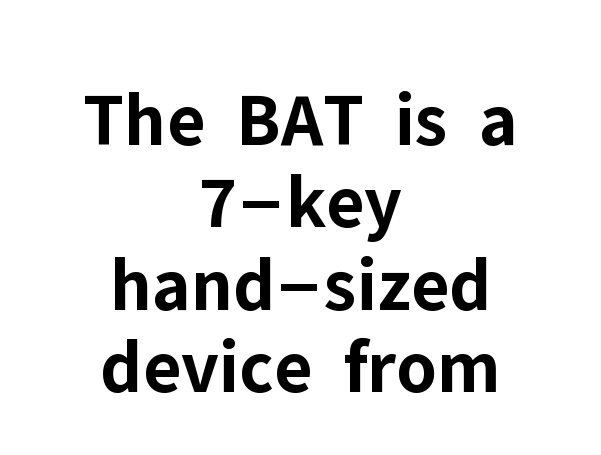
Characters remain perfectly vertical along every line. Quick note: interline space is minimal. Regarding serifs, this sample does without them. These lines are rendered in a variable-pitch font. A clean baseline with only descenders dipping below it. The rendering uses a bold face; every stroke is thick and dark.
